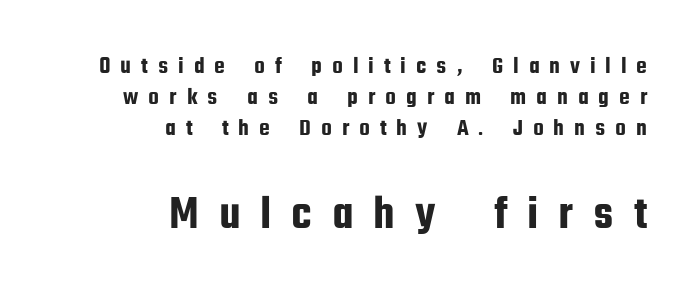
Q: Is the text italic (slanted)? A: No, it is upright.
Q: Is the typeface a serif or a sans-serif typeface? A: Sans-serif.
Q: Is the text underlined? A: No.
Q: How is the paragraph aligned? A: Right-aligned.
Q: Is the spacing between letters normal or unusually wide? A: Unusually wide.
Q: Is the spacing between lines tight, normal or loose? A: Normal.
Q: Which block of text is set in a larger size, the first (top) or the second (bottom)? A: The second (bottom) one.
Q: Width (condensed, normal, or wide)? A: Condensed.
Q: Stroke contrast? A: Low.
Q: x-height? A: Medium.
Q: Monospaced? A: No.
